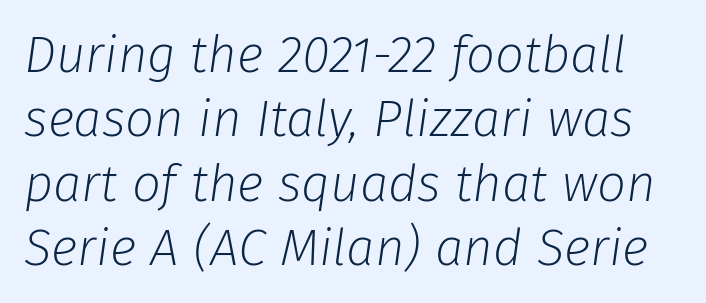
This sample keeps an unexceptional amount of space between lines. Italic? Definitely — the glyphs are oblique. Inter-character spacing is left at the font's built-in metrics. Compared with a typical body face, this is equally light or lighter still.
